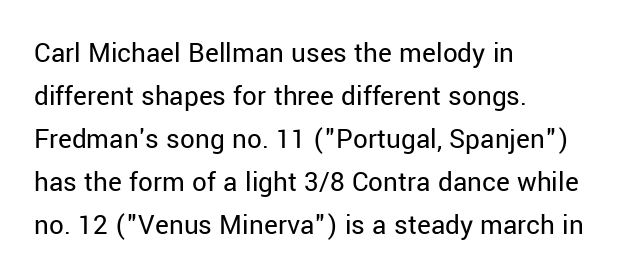
The image shows 29 px regular-weight sans-serif type, upright; set left-aligned, normal line spacing (1.48x), normal letter spacing, not underlined; low stroke contrast and a medium x-height.
